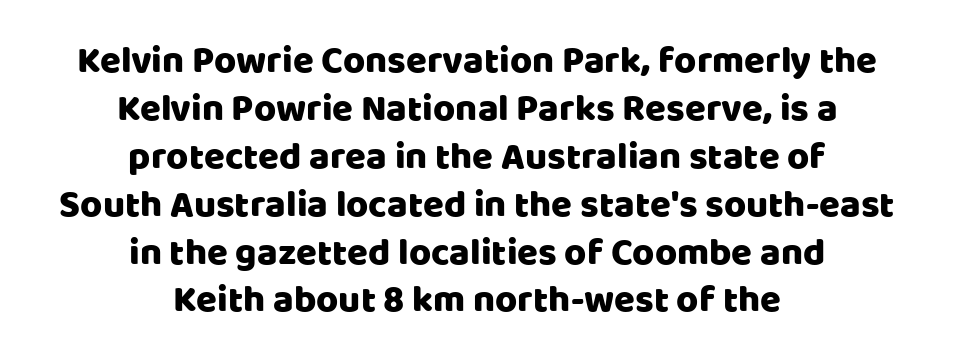
{"serif": "no", "italic": "no", "width": "normal", "stroke_contrast": "low", "x_height": "large", "monospaced": "no", "underline": "no", "align": "center", "line_spacing": "normal", "line_spacing_ratio": 1.26, "letter_spacing": "normal", "letter_spacing_em": 0.0, "glyph_px": 38}
